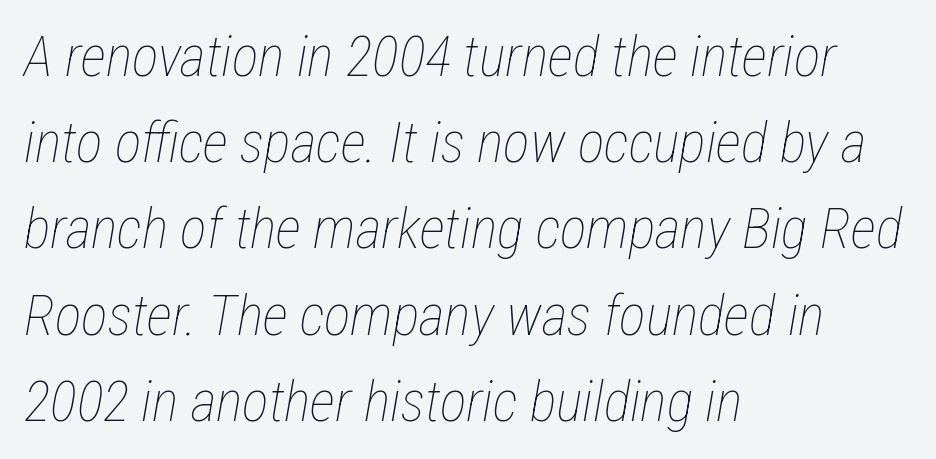
Do the characters align in a grid? No, the font is proportional. Notice how descenders clear the ascenders below comfortably — that's standard leading. Spacing between characters is what you'd get straight out of the box. Slanted lettering throughout.
